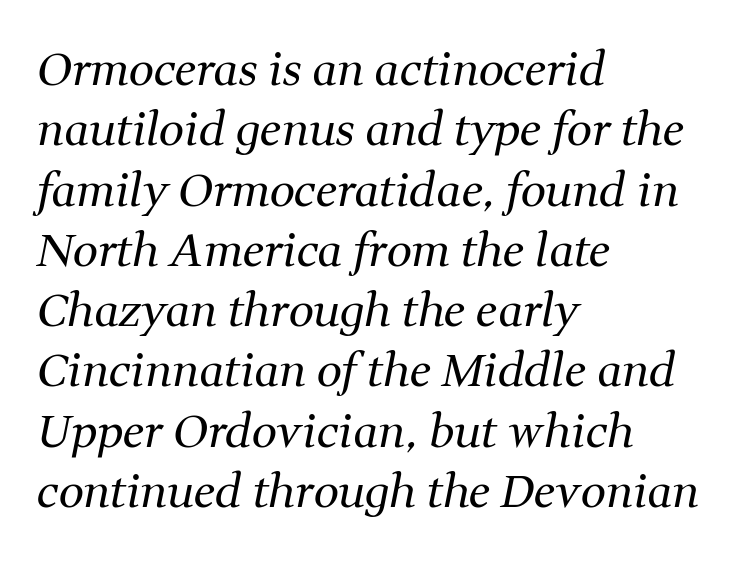
Unlike a clean sans, this face finishes its strokes with serifs. The passage shown is not underscored anywhere. Is the type slanted? Yes — the strokes lean at a clear angle. This sample keeps an unexceptional amount of space between lines.
